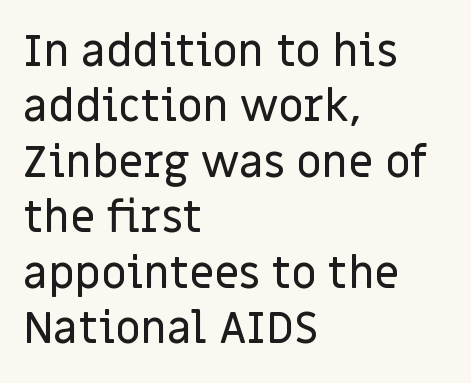
Q: Is the text italic (slanted)? A: No, it is upright.
Q: Is the typeface a serif or a sans-serif typeface? A: Sans-serif.
Q: Is the text underlined? A: No.
Q: How is the paragraph aligned? A: Left-aligned.
Q: Is the spacing between letters normal or unusually wide? A: Normal.
Q: Is the spacing between lines tight, normal or loose? A: Normal.
Q: Width (condensed, normal, or wide)? A: Normal.
Q: Stroke contrast? A: Low.
Q: x-height? A: Large.
Q: Monospaced? A: No.
